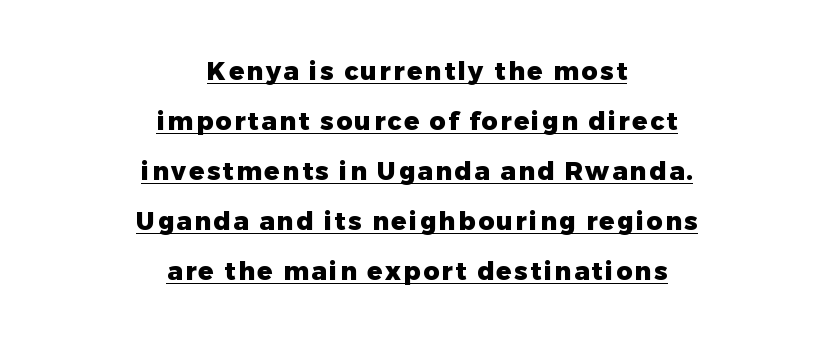
{"italic": "no", "bold": "yes", "underline": "yes", "align": "center", "line_spacing": "loose", "line_spacing_ratio": 2.0, "glyph_px": 25}
